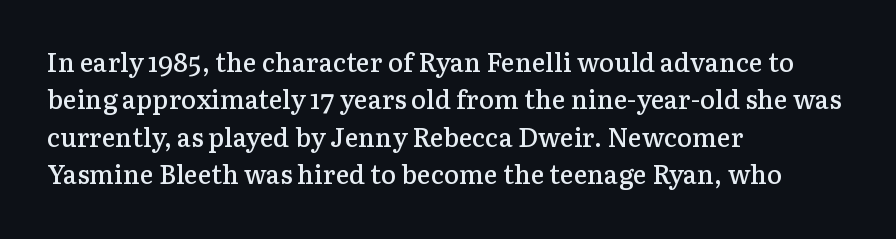
One-word summary of the alignment: left. A bit beefed up — I'd call it semibold rather than bold. Normally led — the rows are evenly, conventionally spaced. Bare-footed words on every line. If you drew a line through each stem, it would be perfectly vertical.
